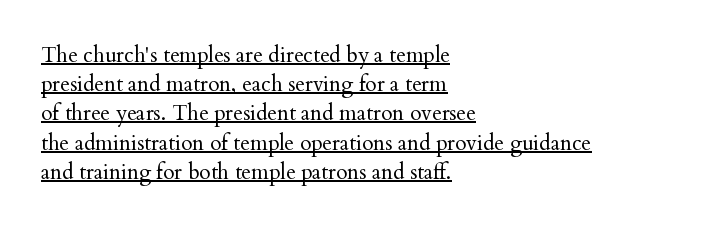
{"italic": "no", "bold": "no", "underline": "yes", "align": "left", "line_spacing": "normal", "line_spacing_ratio": 1.39, "letter_spacing": "normal", "letter_spacing_em": 0.0, "glyph_px": 21}
